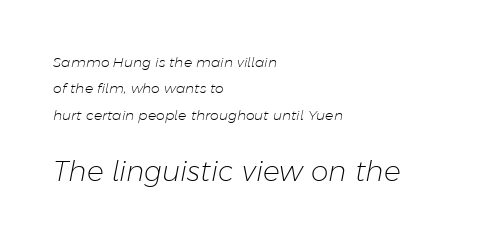
The image shows 28 px light type, italic (leaning right); set left-aligned, line spacing 1.88x, normal letter spacing, not underlined; the second (bottom) block is 2.0x larger; low stroke contrast and a medium x-height.
